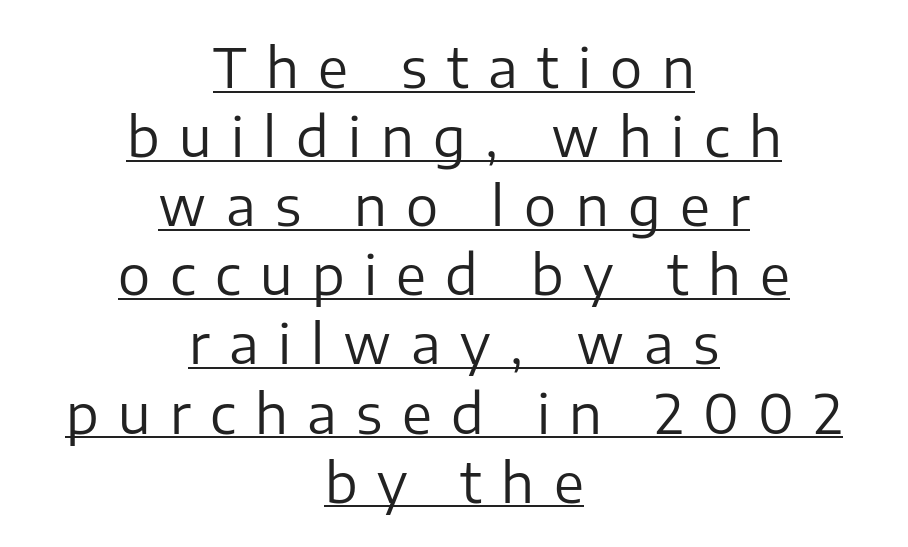
{"serif": "no", "italic": "no", "bold": "no", "weight": "regular", "width": "normal", "stroke_contrast": "low", "x_height": "medium", "monospaced": "no", "underline": "yes", "align": "center", "line_spacing": "normal", "line_spacing_ratio": 1.28, "letter_spacing": "wide", "letter_spacing_em": 0.36, "glyph_px": 54}
